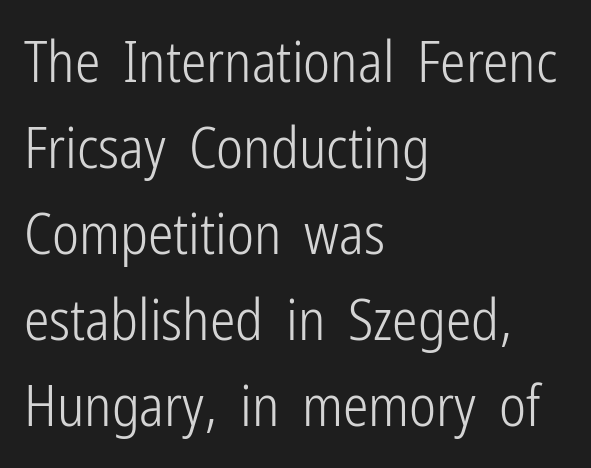
Rendered with straight, roman letterforms. Heft: none added — not bold. Leading: standard. A classic flush-left, rag-right setting is used for this passage. Classification — sans serif.
